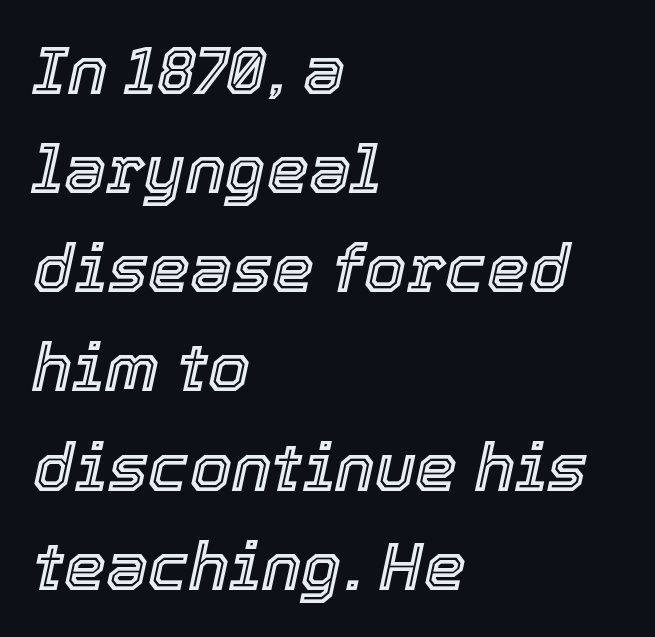
Q: Is the text italic (slanted)? A: Yes, it leans right by about 12 degrees.
Q: Is the text underlined? A: No.
Q: How is the paragraph aligned? A: Left-aligned.
Q: Is the spacing between letters normal or unusually wide? A: Normal.
Q: Is the spacing between lines tight, normal or loose? A: Normal.
Q: Width (condensed, normal, or wide)? A: Normal.
Q: x-height? A: Medium.
Q: Monospaced? A: No.
